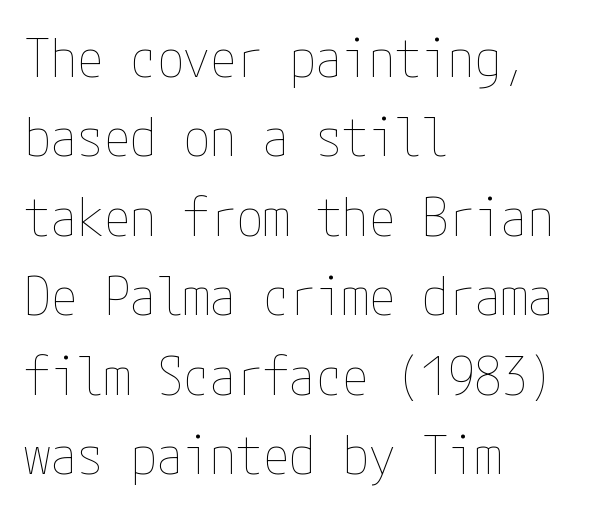
{"italic": "no", "bold": "no", "weight": "thin", "width": "condensed", "stroke_contrast": "low", "x_height": "medium", "underline": "no", "align": "left", "line_spacing": "normal", "line_spacing_ratio": 1.5, "letter_spacing": "normal", "letter_spacing_em": 0.0, "glyph_px": 53}
